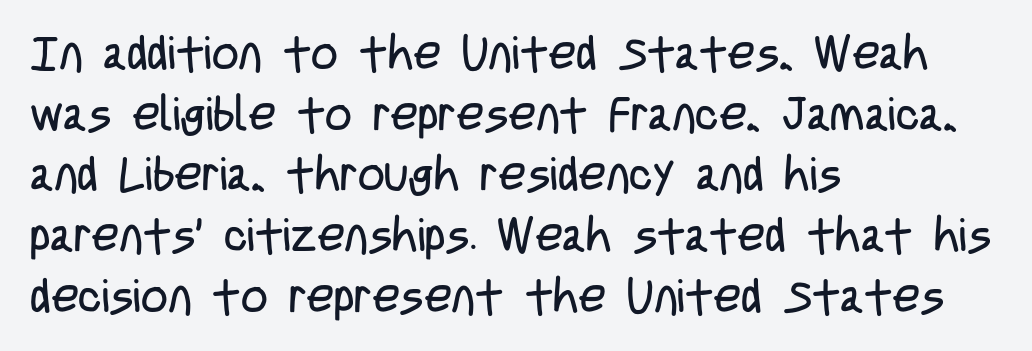
{"serif": "no", "italic": "no", "bold": "no", "weight": "regular", "width": "condensed", "stroke_contrast": "low", "x_height": "large", "monospaced": "no", "underline": "no", "align": "left", "line_spacing": "normal", "line_spacing_ratio": 1.29, "letter_spacing": "normal", "letter_spacing_em": 0.0, "glyph_px": 47}
